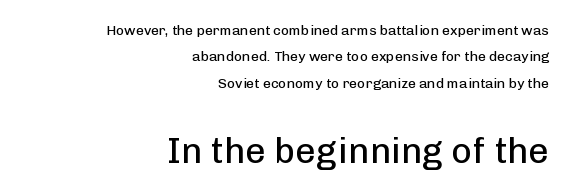
No heavy texture on the line: the type isn't bold. Each line ends at the same right margin while the left side varies. Is there any slant? The stems are plumb. The designer gave the closing block more size than the opening block.
